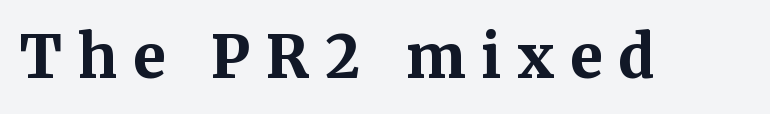
In terms of letterform style, serifs are clearly present. You'd pick this weight for a headline — it's a proper bold. Do the characters align in a grid? No, the font is proportional. Style check: upright. How are the letters spaced? Widely, with obvious added tracking. Check the space under the baseline: it is left empty.
